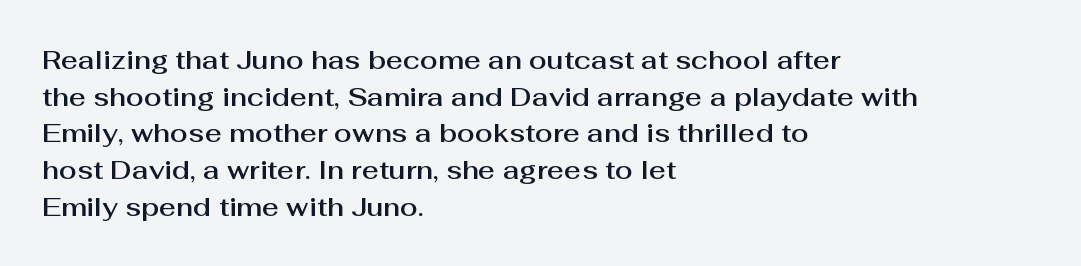
{"italic": "no", "underline": "no", "align": "left", "line_spacing": "normal", "line_spacing_ratio": 1.41, "letter_spacing": "normal", "letter_spacing_em": 0.0, "glyph_px": 26}
